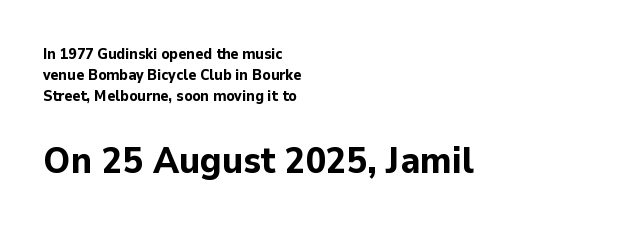
{"serif": "no", "italic": "no", "bold": "yes", "weight": "bold", "width": "normal", "stroke_contrast": "low", "x_height": "medium", "monospaced": "no", "underline": "no", "align": "left", "line_spacing": "normal", "line_spacing_ratio": 1.39, "letter_spacing": "normal", "letter_spacing_em": 0.0, "larger_block": "second", "size_ratio": 2.47, "glyph_px": 37}
